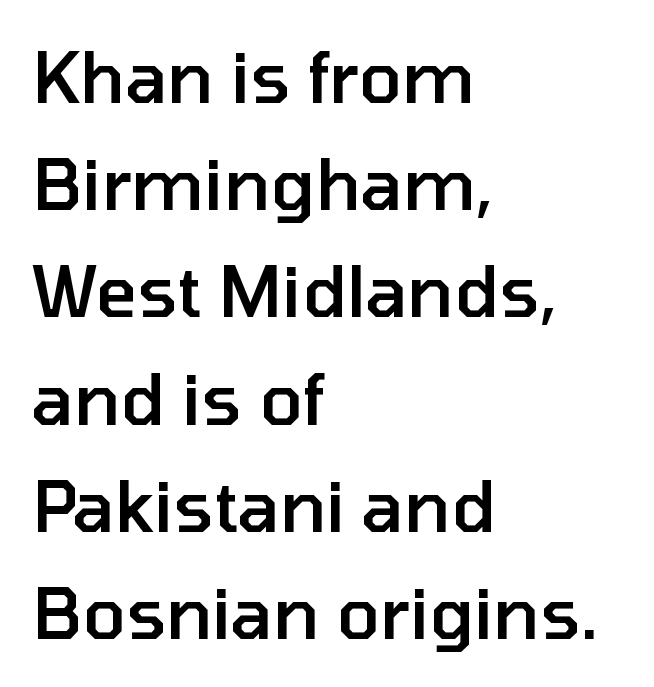
Caption: standard tracking, unaltered. Each letter's strokes conclude bluntly, with no projecting serifs. Notice how descenders clear the ascenders below comfortably — that's standard leading. Each letter keeps its own natural width here, so spacing adapts to shape. The paragraph has a hard left edge and a soft right edge. Italic? Not at all — the glyphs are vertical.
